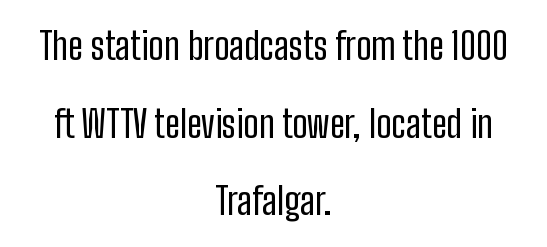
Q: Is the text bold? A: No.
Q: Is the text italic (slanted)? A: No, it is upright.
Q: Is the typeface a serif or a sans-serif typeface? A: Sans-serif.
Q: Is the text underlined? A: No.
Q: How is the paragraph aligned? A: Centered.
Q: Is the spacing between letters normal or unusually wide? A: Normal.
Q: Is the spacing between lines tight, normal or loose? A: Loose.
Q: Width (condensed, normal, or wide)? A: Condensed.
Q: Stroke contrast? A: Low.
Q: x-height? A: Medium.
Q: Monospaced? A: No.
